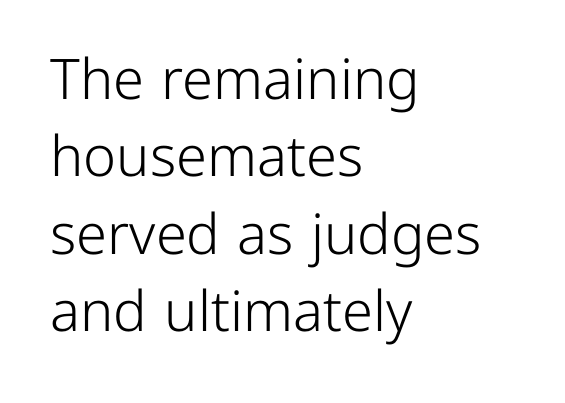
Where is the straight margin? On the left. The axis of the letterforms is exactly vertical. Is the stroke heavy? The answer is a plain regular-or-lighter. Underlining? Definitely not there.
